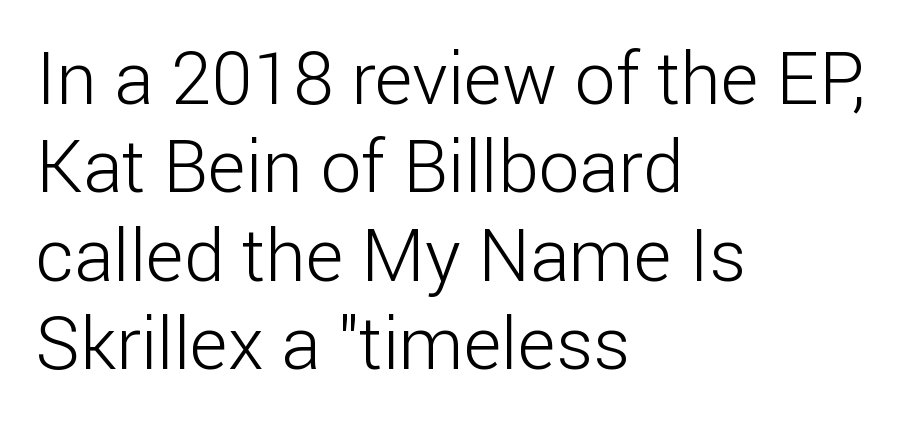
Q: Is the text bold? A: No.
Q: Is the text italic (slanted)? A: No, it is upright.
Q: Is the typeface a serif or a sans-serif typeface? A: Sans-serif.
Q: Is the text underlined? A: No.
Q: How is the paragraph aligned? A: Left-aligned.
Q: Is the spacing between letters normal or unusually wide? A: Normal.
Q: Width (condensed, normal, or wide)? A: Normal.
Q: Stroke contrast? A: Low.
Q: x-height? A: Medium.
Q: Monospaced? A: No.
